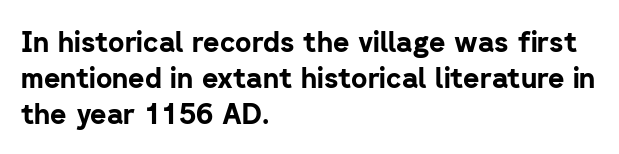
{"serif": "no", "italic": "no", "bold": "yes", "weight": "bold", "width": "normal", "stroke_contrast": "low", "x_height": "medium", "monospaced": "no", "underline": "no", "align": "left", "line_spacing": "normal", "line_spacing_ratio": 1.29, "letter_spacing": "normal", "letter_spacing_em": 0.0, "glyph_px": 28}
